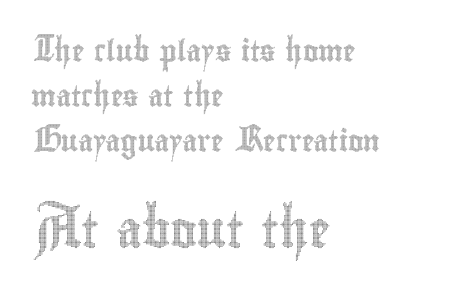
There is no visible air inserted between adjacent glyphs. The specimen omits any rule beneath the text block's lines. A typesetter would mark this as roman, not italic. Visually the block forms a straight wall on the left and a jagged coastline on the right.
